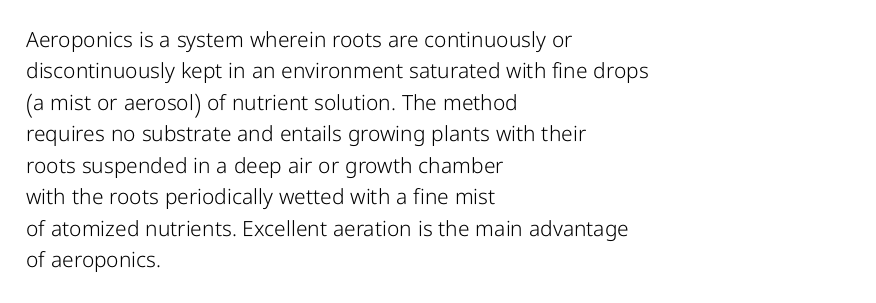
The image shows 21 px text type, upright; set left-aligned, normal line spacing (1.5x), normal letter spacing, not underlined.
